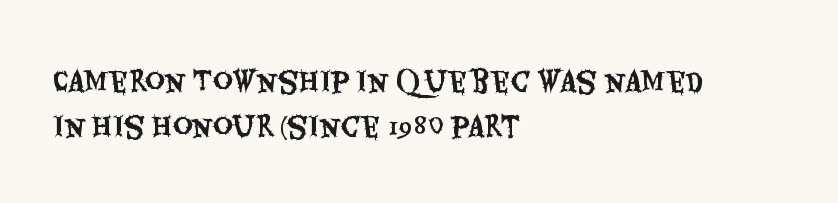
Q: Is the text italic (slanted)? A: No, it is upright.
Q: Is the text underlined? A: No.
Q: How is the paragraph aligned? A: Left-aligned.
Q: Is the spacing between letters normal or unusually wide? A: Normal.
Q: Is the spacing between lines tight, normal or loose? A: Normal.
